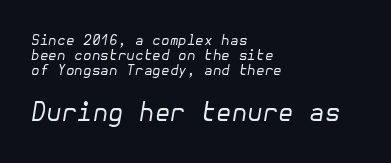
The image shows 25 px text type, italic (leaning right); set left-aligned, tight line spacing (1.07x), normal letter spacing, not underlined; the second (bottom) block is 1.79x larger.
